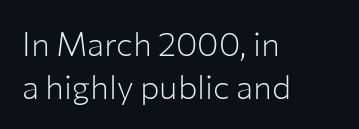
The passage shown is not bold in any degree. Spacing verdict: proportional, widths tailored to each character. Quick note: underline off. Short and long lines alike share a common starting point at left. The passage shown has conventional tracking throughout.
